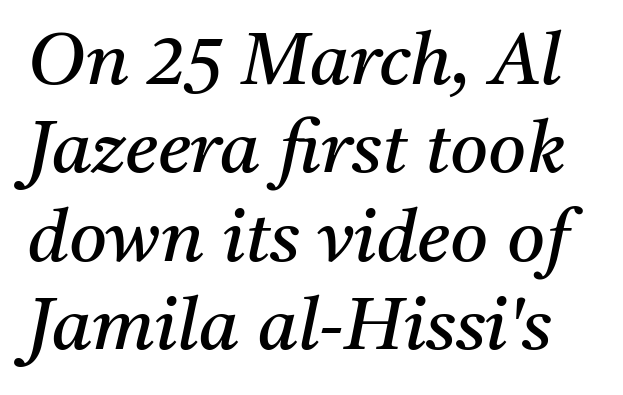
{"serif": "yes", "italic": "yes", "lean": "right", "slant_degrees": 11, "bold": "no", "weight": "regular", "width": "normal", "stroke_contrast": "medium", "x_height": "medium", "monospaced": "no", "underline": "no", "line_spacing_ratio": 1.21, "letter_spacing": "normal", "letter_spacing_em": 0.0, "glyph_px": 73}
